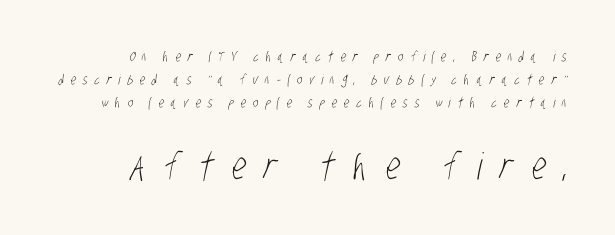
{"serif": "no", "bold": "no", "weight": "light", "width": "condensed", "stroke_contrast": "low", "x_height": "large", "monospaced": "no", "underline": "no", "align": "right", "line_spacing": "normal", "line_spacing_ratio": 1.65, "letter_spacing": "wide", "letter_spacing_em": 0.5, "larger_block": "second", "size_ratio": 2.64, "glyph_px": 37}
